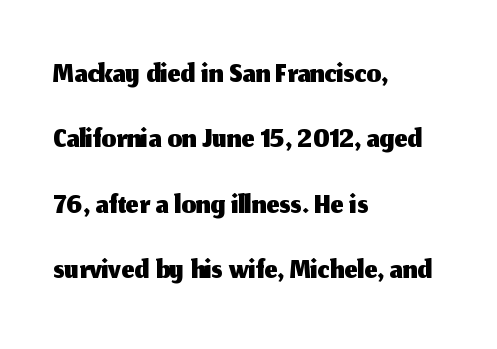
{"serif": "no", "italic": "no", "width": "normal", "stroke_contrast": "medium", "x_height": "medium", "monospaced": "no", "underline": "no", "align": "left", "line_spacing": "normal", "line_spacing_ratio": 1.42, "letter_spacing": "normal", "letter_spacing_em": 0.0, "glyph_px": 46}
